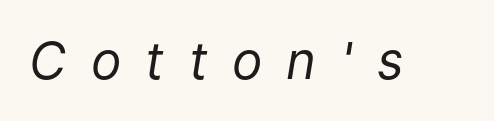
{"italic": "yes", "lean": "right", "slant_degrees": 9, "bold": "no", "weight": "regular", "width": "normal", "stroke_contrast": "low", "x_height": "medium", "monospaced": "no", "underline": "no", "letter_spacing": "wide", "letter_spacing_em": 0.48, "glyph_px": 51}
